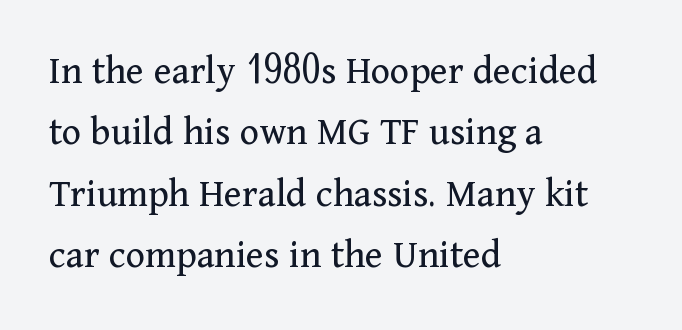
{"serif": "yes", "italic": "no", "bold": "no", "weight": "regular", "width": "normal", "stroke_contrast": "medium", "x_height": "medium", "monospaced": "no", "underline": "no", "align": "left", "line_spacing": "normal", "line_spacing_ratio": 1.5, "letter_spacing": "normal", "letter_spacing_em": 0.0, "glyph_px": 41}
